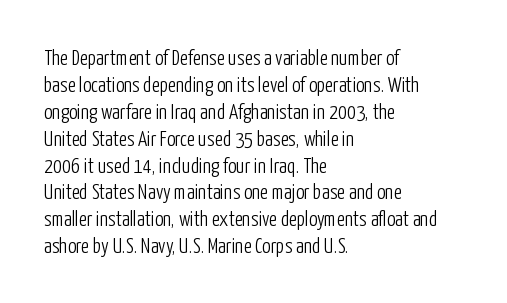
Q: Is the text bold? A: No.
Q: Is the text italic (slanted)? A: No, it is upright.
Q: Is the text underlined? A: No.
Q: How is the paragraph aligned? A: Left-aligned.
Q: Is the spacing between letters normal or unusually wide? A: Normal.
Q: Is the spacing between lines tight, normal or loose? A: Normal.
